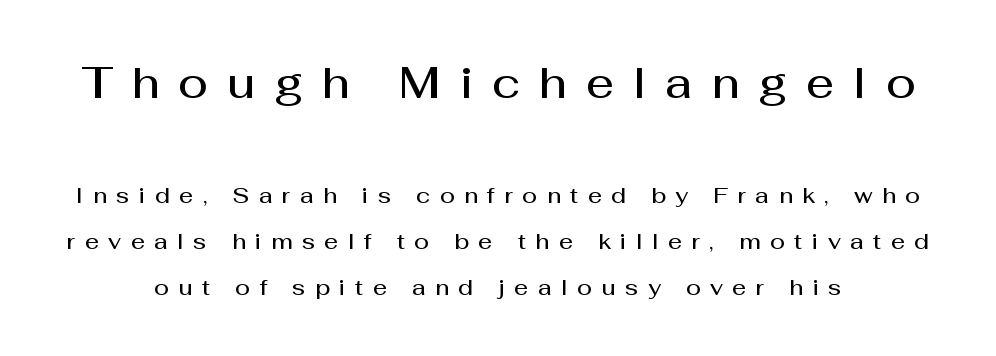
Q: Is the text bold? A: Semi-bold.
Q: Is the text italic (slanted)? A: No, it is upright.
Q: Is the typeface a serif or a sans-serif typeface? A: Sans-serif.
Q: Is the text underlined? A: No.
Q: Is the spacing between letters normal or unusually wide? A: Unusually wide.
Q: Is the spacing between lines tight, normal or loose? A: Loose.
Q: Which block of text is set in a larger size, the first (top) or the second (bottom)? A: The first (top) one.
Q: Width (condensed, normal, or wide)? A: Normal.
Q: Stroke contrast? A: Medium.
Q: x-height? A: Medium.
Q: Monospaced? A: No.
